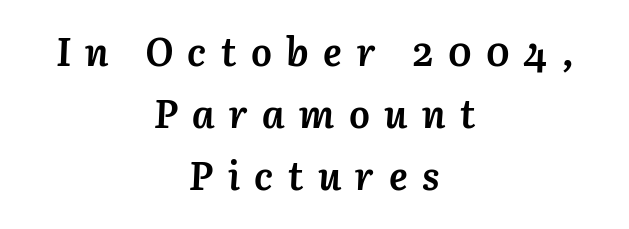
The image shows 39 px semibold type, italic (leaning right); set centered, normal line spacing (1.59x), unusually wide letter spacing (+0.37 em), not underlined; medium stroke contrast and a medium x-height.
